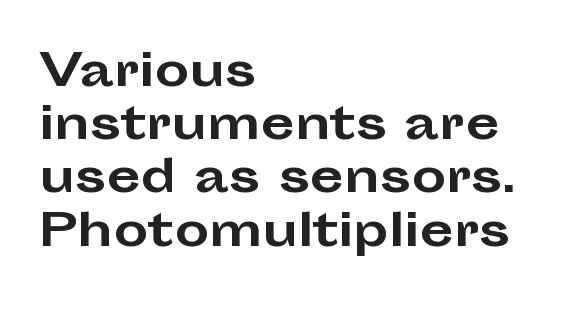
The image shows 44 px bold, wide sans-serif type, upright; set left-aligned, line spacing 1.21x, normal letter spacing, not underlined; low stroke contrast and a medium x-height.
